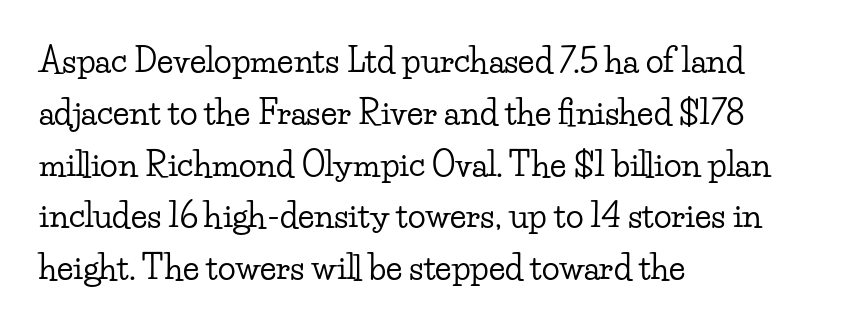
Q: Is the text italic (slanted)? A: No, it is upright.
Q: Is the typeface a serif or a sans-serif typeface? A: Serif.
Q: Is the text underlined? A: No.
Q: How is the paragraph aligned? A: Left-aligned.
Q: Is the spacing between letters normal or unusually wide? A: Normal.
Q: Is the spacing between lines tight, normal or loose? A: Normal.
Q: Width (condensed, normal, or wide)? A: Wide.
Q: Stroke contrast? A: Low.
Q: x-height? A: Small.
Q: Monospaced? A: No.
